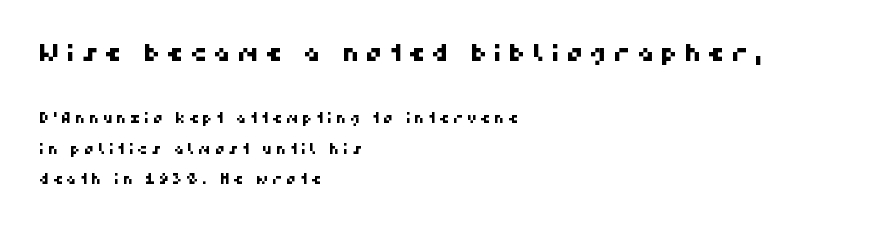
Q: Is the text underlined? A: No.
Q: How is the paragraph aligned? A: Left-aligned.
Q: Is the spacing between letters normal or unusually wide? A: Unusually wide.
Q: Is the spacing between lines tight, normal or loose? A: Loose.
Q: Which block of text is set in a larger size, the first (top) or the second (bottom)? A: The first (top) one.
